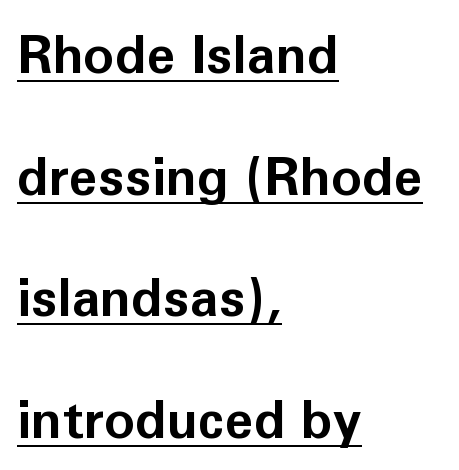
Q: Is the text bold? A: Yes.
Q: Is the text italic (slanted)? A: No, it is upright.
Q: Is the typeface a serif or a sans-serif typeface? A: Sans-serif.
Q: Is the text underlined? A: Yes.
Q: How is the paragraph aligned? A: Left-aligned.
Q: Is the spacing between letters normal or unusually wide? A: Normal.
Q: Is the spacing between lines tight, normal or loose? A: Loose.
Q: Width (condensed, normal, or wide)? A: Normal.
Q: Stroke contrast? A: Low.
Q: x-height? A: Medium.
Q: Monospaced? A: No.
